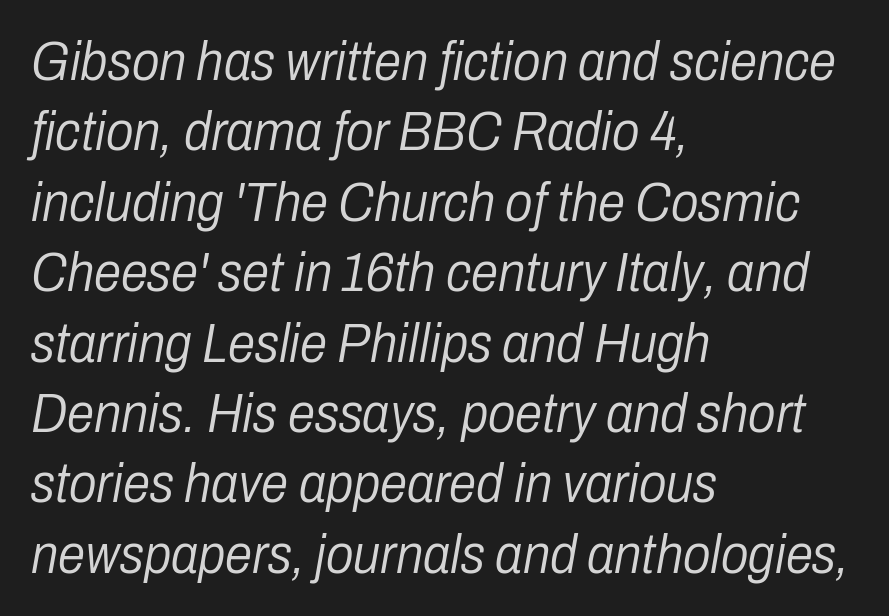
{"italic": "yes", "lean": "right", "slant_degrees": 10, "bold": "no", "weight": "light", "width": "condensed", "stroke_contrast": "low", "x_height": "medium", "monospaced": "no", "underline": "no", "align": "left", "line_spacing": "normal", "line_spacing_ratio": 1.28, "letter_spacing": "normal", "letter_spacing_em": 0.0, "glyph_px": 55}
